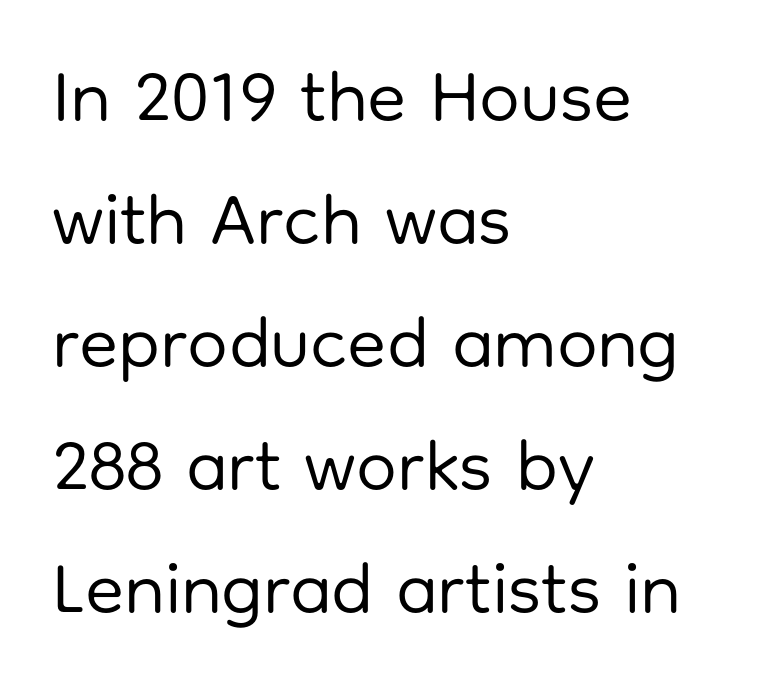
{"serif": "no", "italic": "no", "bold": "no", "weight": "regular", "width": "normal", "stroke_contrast": "low", "x_height": "medium", "monospaced": "no", "underline": "no", "align": "left", "line_spacing_ratio": 1.71, "letter_spacing": "normal", "letter_spacing_em": 0.0, "glyph_px": 72}
